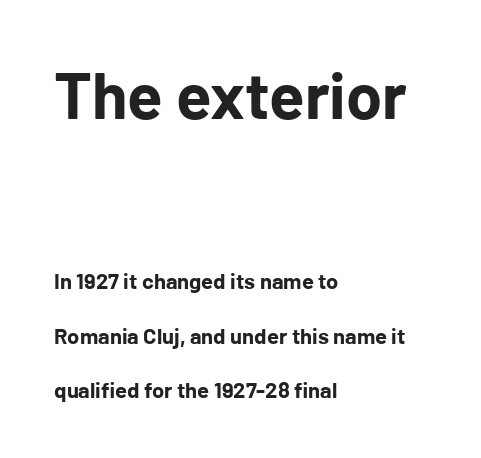
The image shows 65 px bold sans-serif type, upright; set left-aligned, loose line spacing (2.48x), normal letter spacing, not underlined; the first (top) block is 2.95x larger; low stroke contrast and a medium x-height.
